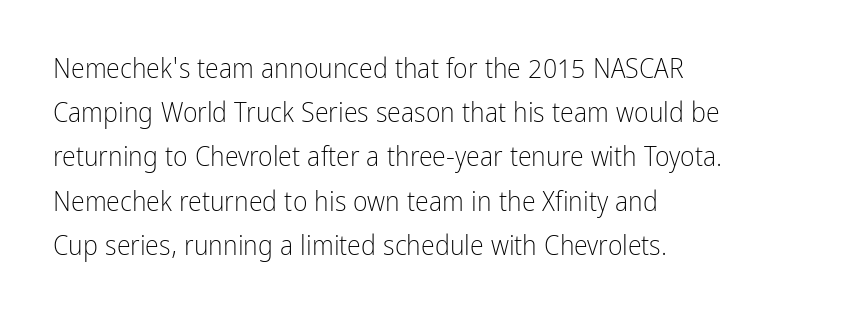
Q: Is the text bold? A: No.
Q: Is the text italic (slanted)? A: No, it is upright.
Q: Is the typeface a serif or a sans-serif typeface? A: Sans-serif.
Q: Is the text underlined? A: No.
Q: How is the paragraph aligned? A: Left-aligned.
Q: Is the spacing between letters normal or unusually wide? A: Normal.
Q: Is the spacing between lines tight, normal or loose? A: Normal.
Q: Width (condensed, normal, or wide)? A: Condensed.
Q: Stroke contrast? A: Low.
Q: x-height? A: Medium.
Q: Monospaced? A: No.
